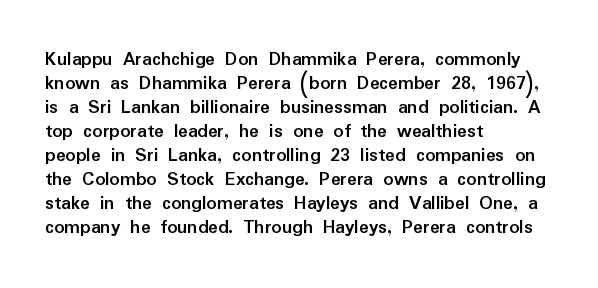
The image shows 20 px bold type, upright; set left-aligned, line spacing 1.2x, normal letter spacing, not underlined.
